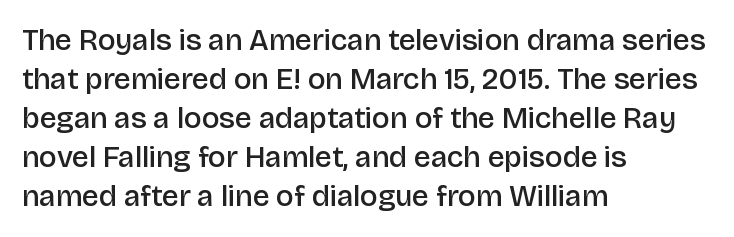
Between one letter and the next there's only the usual sliver of space. Do the letters lean? They stand straight. The passage is arranged the way most books set body copy — flush left. A typesetter would call this leading conventional body-copy spacing. As a designer I'd log this as weight 600, semibold.
